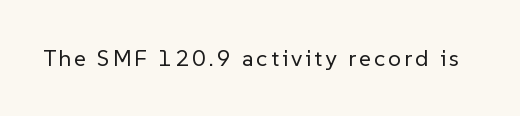
The image shows 23 px text type, upright; set not underlined.
